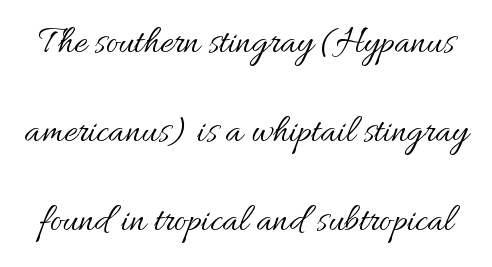
{"bold": "no", "weight": "regular", "width": "normal", "stroke_contrast": "medium", "x_height": "small", "monospaced": "no", "underline": "no", "line_spacing": "loose", "line_spacing_ratio": 2.34, "letter_spacing": "normal", "letter_spacing_em": 0.0, "glyph_px": 38}
